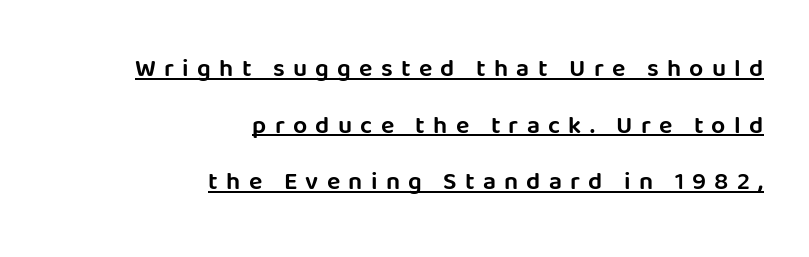
Q: Is the text italic (slanted)? A: No, it is upright.
Q: Is the text underlined? A: Yes.
Q: How is the paragraph aligned? A: Right-aligned.
Q: Is the spacing between letters normal or unusually wide? A: Unusually wide.
Q: Is the spacing between lines tight, normal or loose? A: Loose.
